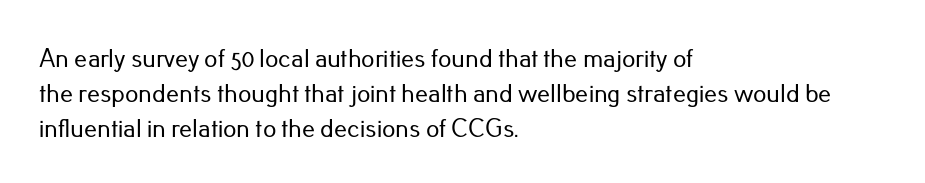
The letters stand straight up with perfectly vertical stems. Anything drawn beneath the words? Only blank space. Vertical spacing — default. Short note: letters normally spaced. Leftover space on each line is placed entirely after the last word.
